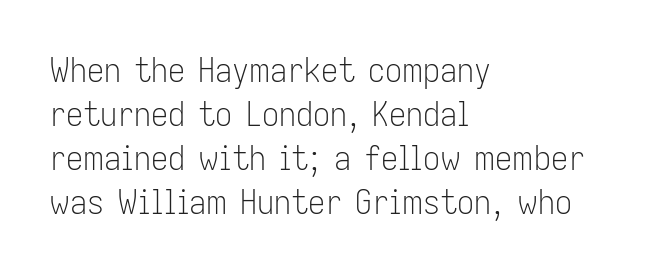
The image shows 34 px light, condensed sans-serif type, upright; set left-aligned, normal line spacing (1.29x), normal letter spacing, not underlined; low stroke contrast and a medium x-height.
